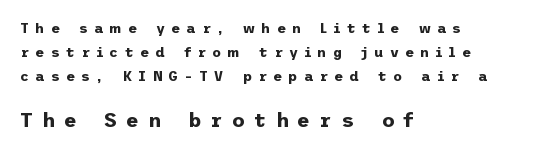
The image shows 20 px bold type, upright; set left-aligned, line spacing 1.72x, unusually wide letter spacing (+0.44 em), not underlined; the second (bottom) block is 1.43x larger.
